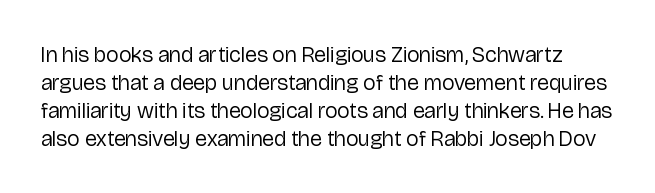
{"italic": "no", "bold": "no", "underline": "no", "line_spacing": "normal", "line_spacing_ratio": 1.27, "letter_spacing": "normal", "letter_spacing_em": 0.0, "glyph_px": 22}
